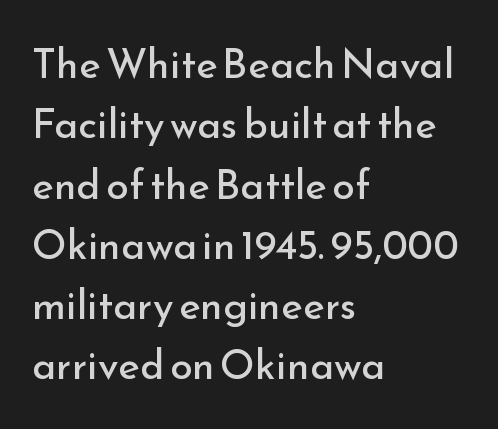
{"serif": "no", "italic": "no", "bold": "no", "weight": "regular", "width": "normal", "stroke_contrast": "low", "x_height": "small", "monospaced": "no", "underline": "no", "align": "left", "line_spacing": "normal", "line_spacing_ratio": 1.47, "letter_spacing": "normal", "letter_spacing_em": 0.0, "glyph_px": 41}
